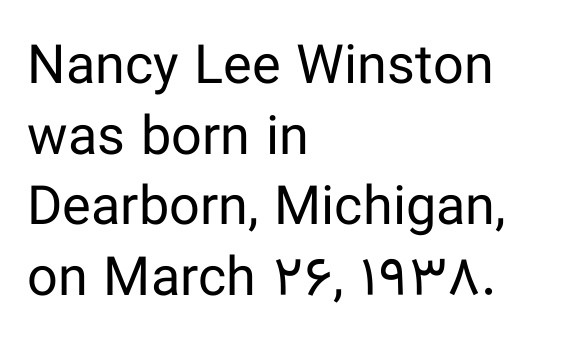
{"serif": "no", "italic": "no", "bold": "no", "weight": "regular", "width": "normal", "stroke_contrast": "low", "x_height": "medium", "monospaced": "no", "underline": "no", "align": "left", "line_spacing": "normal", "line_spacing_ratio": 1.31, "letter_spacing": "normal", "letter_spacing_em": 0.0, "glyph_px": 54}
